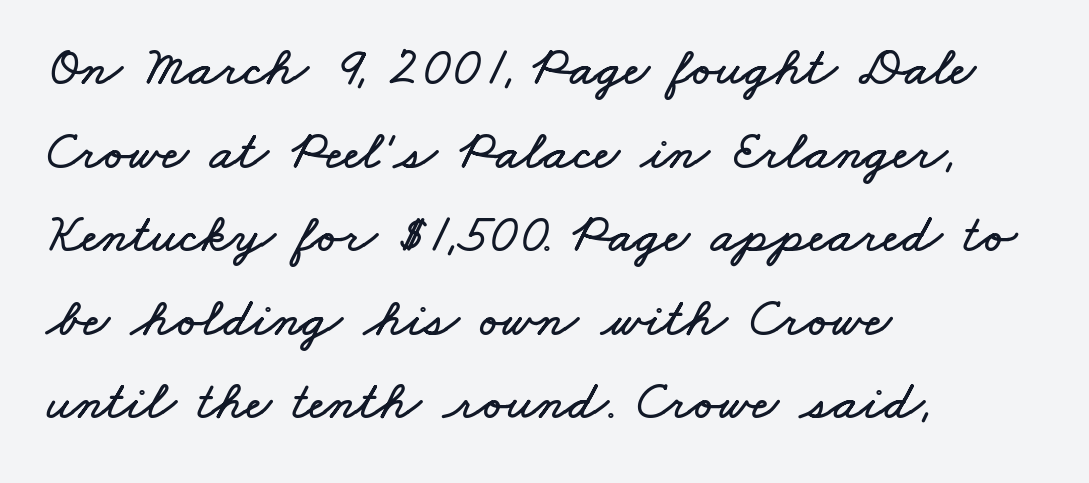
Q: Is the text underlined? A: No.
Q: How is the paragraph aligned? A: Left-aligned.
Q: Is the spacing between letters normal or unusually wide? A: Normal.
Q: Is the spacing between lines tight, normal or loose? A: Normal.
Q: Width (condensed, normal, or wide)? A: Wide.
Q: Stroke contrast? A: Low.
Q: x-height? A: Small.
Q: Monospaced? A: No.
